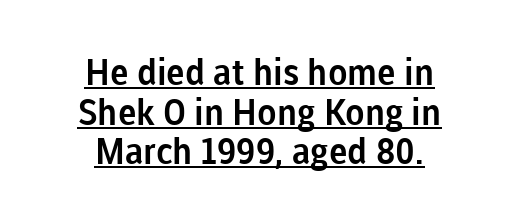
The image shows 36 px sans-serif type, upright; set centered, tight line spacing (1.1x), normal letter spacing, underlined; low stroke contrast and a medium x-height.
